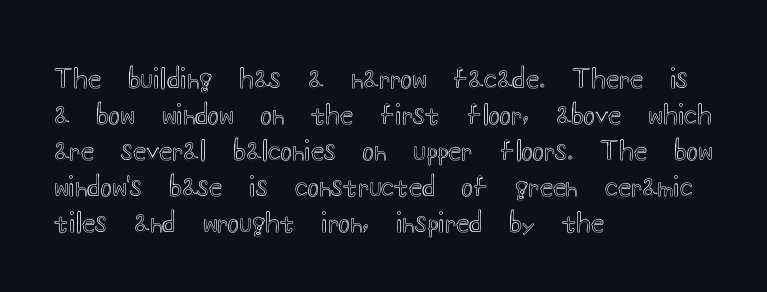
Q: Is the text italic (slanted)? A: No, it is upright.
Q: Is the text underlined? A: No.
Q: How is the paragraph aligned? A: Left-aligned.
Q: Is the spacing between letters normal or unusually wide? A: Normal.
Q: Is the spacing between lines tight, normal or loose? A: Normal.
